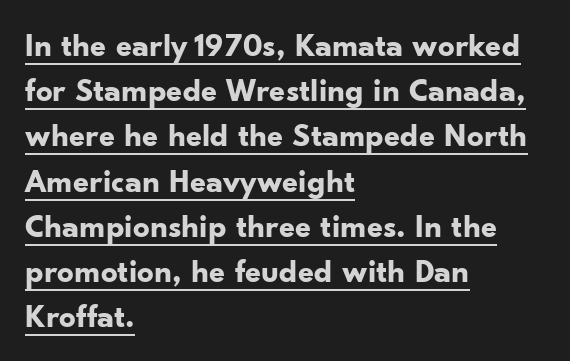
Line beginnings align vertically; line endings do not. Chunky letters — that's bold for sure. This block has exactly the height ordinary leading produces. This is the regular roman posture of the typeface.
